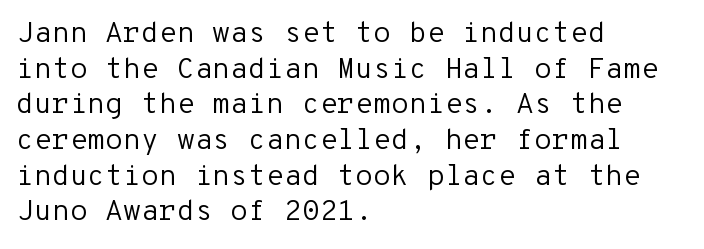
Q: Is the text bold? A: No.
Q: Is the text italic (slanted)? A: No, it is upright.
Q: Is the typeface a serif or a sans-serif typeface? A: Sans-serif.
Q: Is the text underlined? A: No.
Q: How is the paragraph aligned? A: Left-aligned.
Q: Is the spacing between letters normal or unusually wide? A: Normal.
Q: Width (condensed, normal, or wide)? A: Normal.
Q: Stroke contrast? A: Low.
Q: x-height? A: Medium.
Q: Monospaced? A: Yes.
